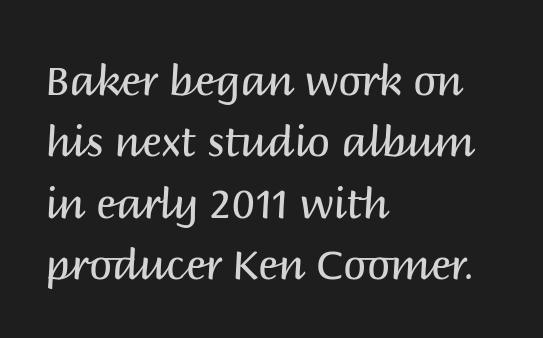
The image shows 41 px regular-weight sans-serif type; set left-aligned, normal line spacing (1.5x), normal letter spacing, not underlined; medium stroke contrast and a large x-height.
